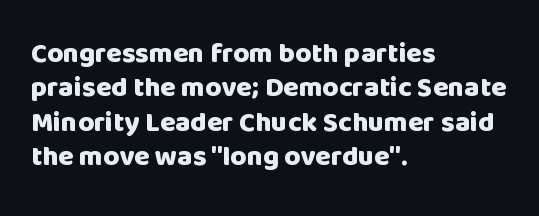
Spacing verdict: proportional, widths tailored to each character. Strong, thick strokes mark this as bold type. Spacing between characters is what you'd get straight out of the box. The ragged edge is on the right, which tells us the setting is flush left. Examine the stroke ends and you'll find no serifs.
